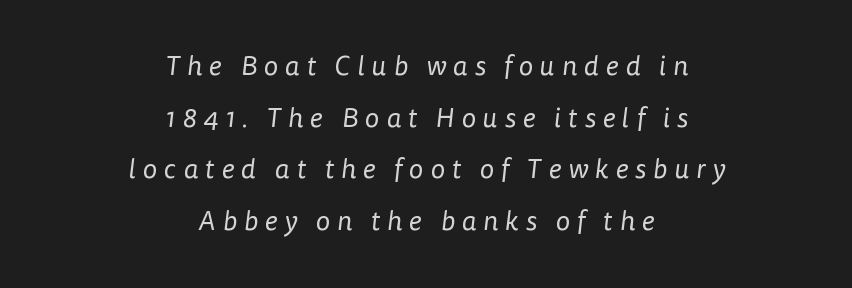
{"bold": "no", "underline": "no", "align": "center", "line_spacing": "loose", "line_spacing_ratio": 1.91, "letter_spacing": "wide", "letter_spacing_em": 0.26, "glyph_px": 27}
